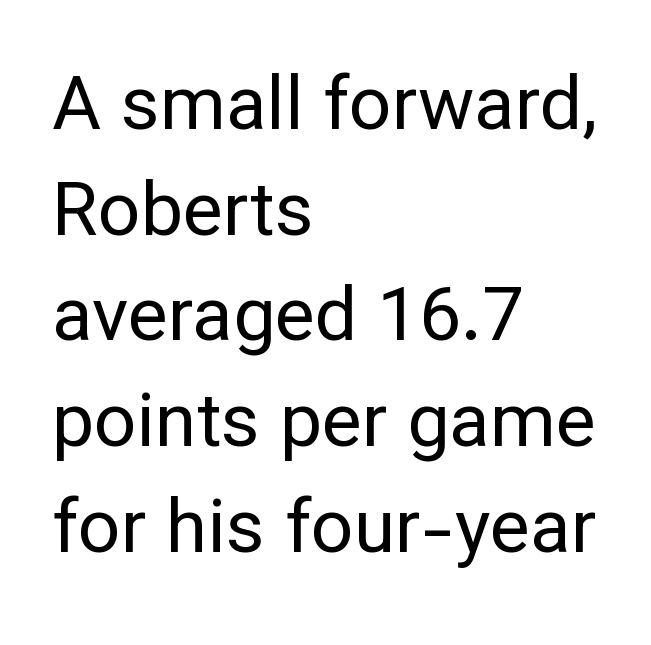
The image shows 75 px regular-weight sans-serif type, upright; set left-aligned, normal line spacing (1.41x), normal letter spacing, not underlined; low stroke contrast and a medium x-height.
